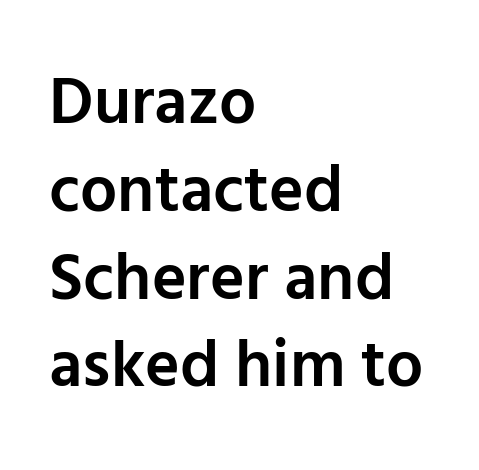
Letter spacing: default. Posture: straight, roman, zero tilt. Horizontally, the lines are justified to the leading edge only. Plain, unruled lines of type.
